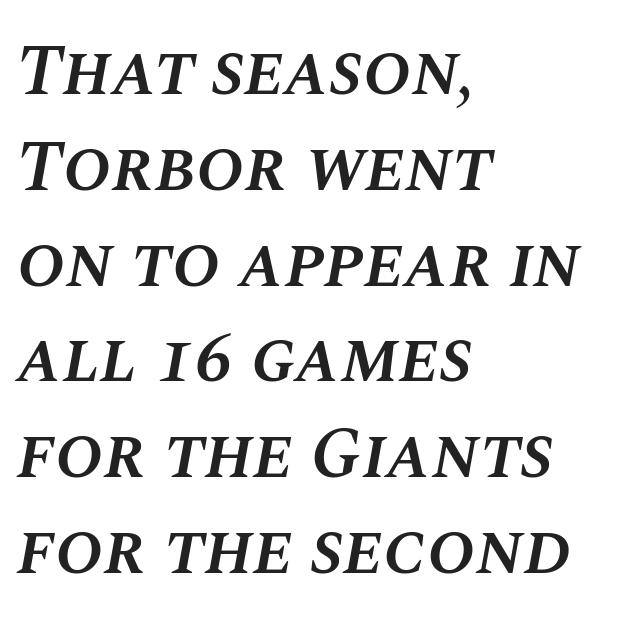
No word sits above an underline. Character widths vary here, with narrow letters taking less room than wide ones. These lines stack with their left ends in a neat column. The rendering uses a moderate line-height, typical for paragraphs. Firm but not heavy-handed strokes: this text is semibold.
